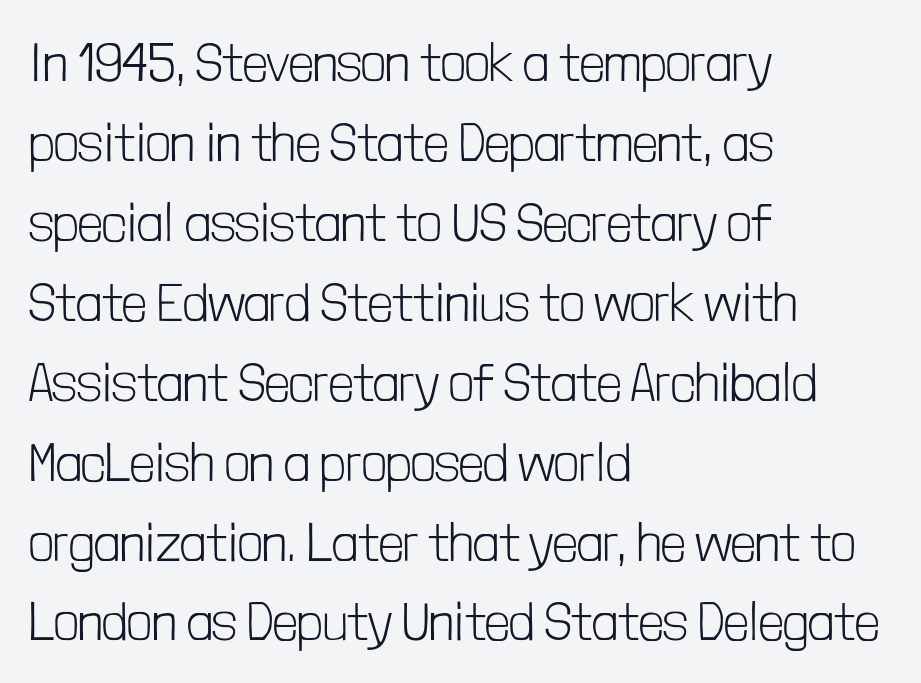
{"serif": "no", "italic": "no", "bold": "no", "weight": "light", "width": "condensed", "stroke_contrast": "low", "x_height": "medium", "monospaced": "no", "underline": "no", "align": "left", "line_spacing": "normal", "line_spacing_ratio": 1.48, "letter_spacing": "normal", "letter_spacing_em": 0.0, "glyph_px": 54}
